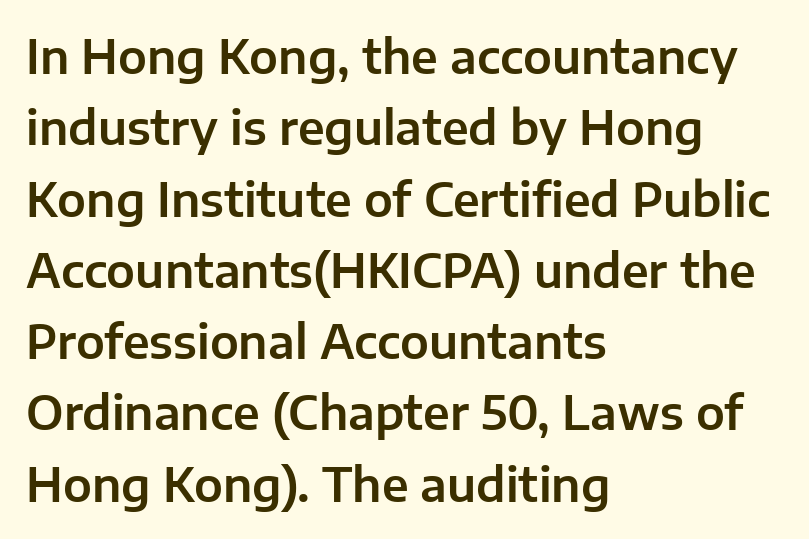
Notice how descenders clear the ascenders below comfortably — that's standard leading. Unmarked baselines from the first word to the last. Nobody touched the tracking dial on this one. This sample is left-justified, so line endings fall wherever the words run out.
